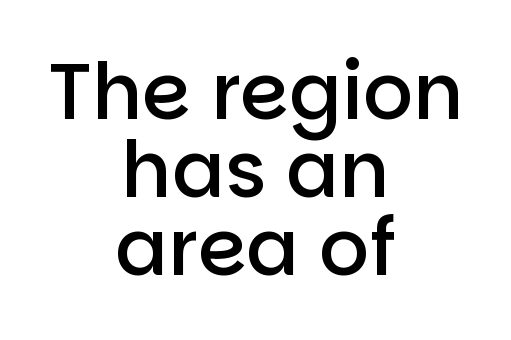
The image shows 78 px semibold sans-serif type, upright; set centered, tight line spacing (1.0x), normal letter spacing, not underlined; low stroke contrast and a large x-height.
